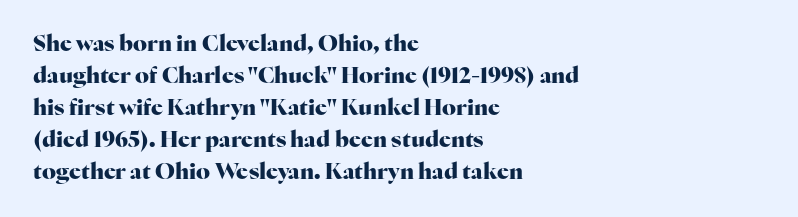
Q: Is the text bold? A: Yes.
Q: Is the text italic (slanted)? A: No, it is upright.
Q: Is the text underlined? A: No.
Q: How is the paragraph aligned? A: Left-aligned.
Q: Is the spacing between letters normal or unusually wide? A: Normal.
Q: Is the spacing between lines tight, normal or loose? A: Normal.
